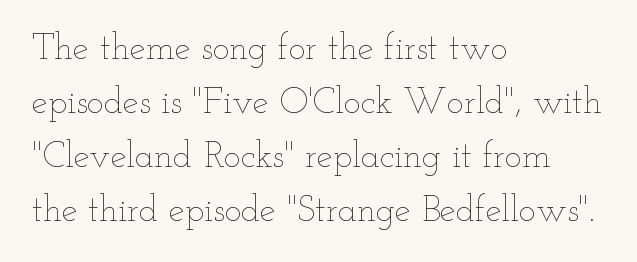
The image shows 36 px thin, wide type, upright; set left-aligned, normal line spacing (1.5x), normal letter spacing, not underlined; low stroke contrast and a small x-height.
